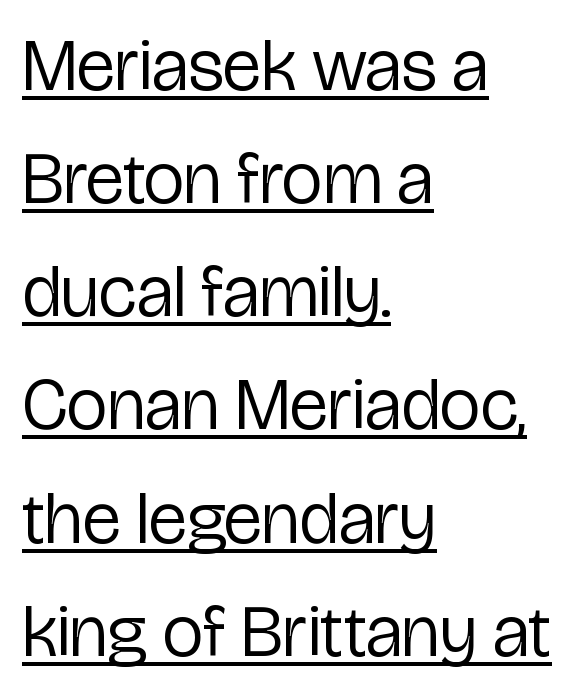
Q: Is the text bold? A: No.
Q: Is the text italic (slanted)? A: No, it is upright.
Q: Is the typeface a serif or a sans-serif typeface? A: Sans-serif.
Q: Is the text underlined? A: Yes.
Q: How is the paragraph aligned? A: Left-aligned.
Q: Is the spacing between letters normal or unusually wide? A: Normal.
Q: Is the spacing between lines tight, normal or loose? A: Normal.
Q: Width (condensed, normal, or wide)? A: Condensed.
Q: Stroke contrast? A: Low.
Q: x-height? A: Medium.
Q: Monospaced? A: No.
